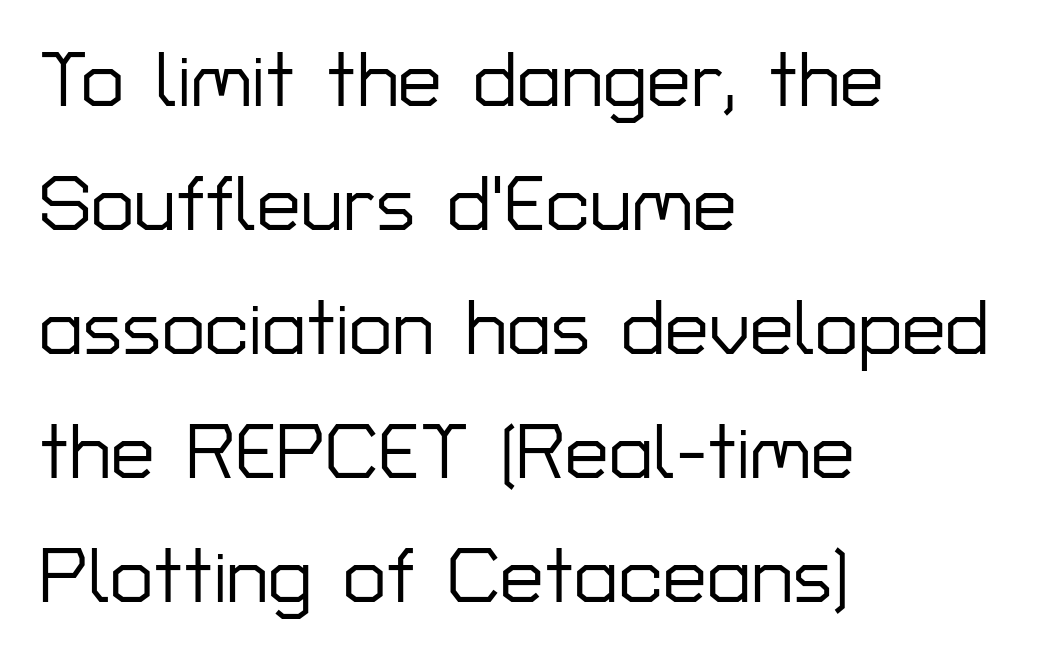
{"serif": "no", "italic": "no", "width": "normal", "stroke_contrast": "low", "x_height": "medium", "monospaced": "no", "underline": "no", "align": "left", "line_spacing": "normal", "line_spacing_ratio": 1.59, "letter_spacing": "normal", "letter_spacing_em": 0.0, "glyph_px": 78}
